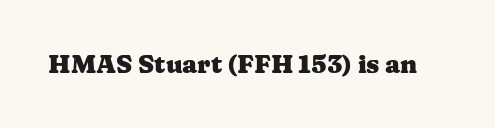
Q: Is the text bold? A: Yes.
Q: Is the text italic (slanted)? A: No, it is upright.
Q: Is the text underlined? A: No.
Q: Is the spacing between letters normal or unusually wide? A: Normal.
